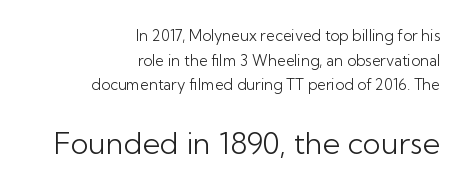
Italic? Not at all — the glyphs are vertical. Horizontal bands of white between lines are of average thickness. Line ends are locked; line starts wander. Nope, no serifs anywhere on these letters. Compared with typical body copy, the letter spacing here is the same. Caption: upper text group reduced, lower text group enlarged.
